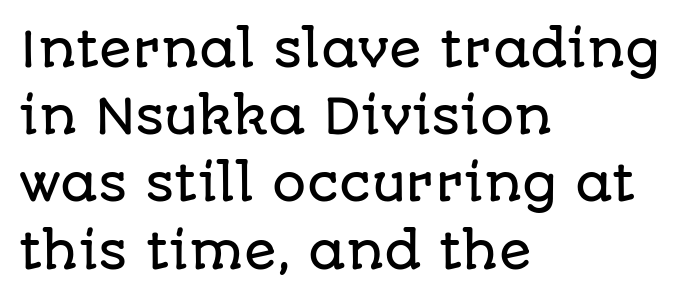
This is roman type, the default non-slanted kind. In terms of letterform style, serifs are entirely absent. Quick note: underline off. The horizontal fit of the characters is conventional and even. Vertically, the passage feels balanced, rows spaced as you'd expect. Varying glyph widths throughout — classic text-font behaviour.
